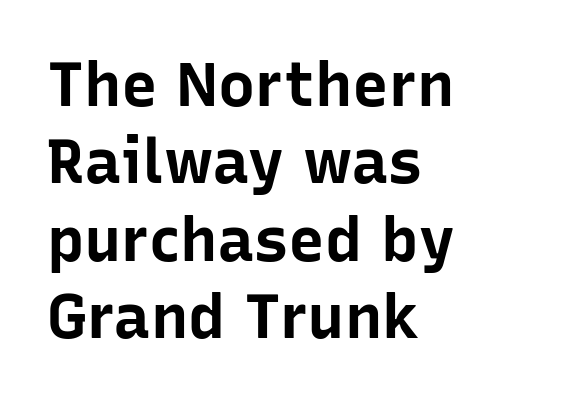
The image shows 62 px bold sans-serif type, upright; set left-aligned, normal line spacing (1.25x), normal letter spacing, not underlined; low stroke contrast and a medium x-height.
